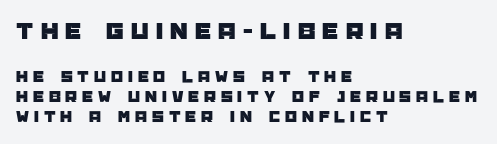
Does extra space separate the letters? Yes, quite a lot of it. Block one is the big one; block two sits smaller underneath. This rendering features lettering with no underline. Posture: vertical.
